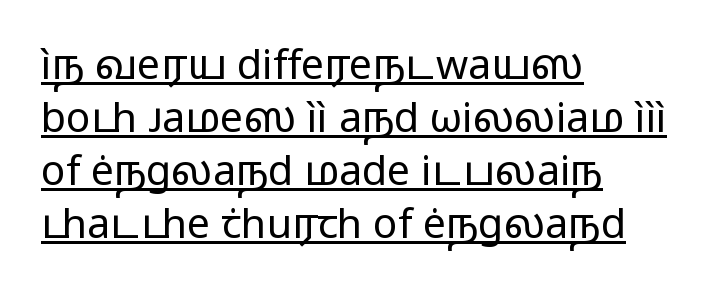
The image shows 41 px regular-weight, wide sans-serif type, upright; set left-aligned, normal line spacing (1.29x), normal letter spacing, underlined; low stroke contrast and a medium x-height.
